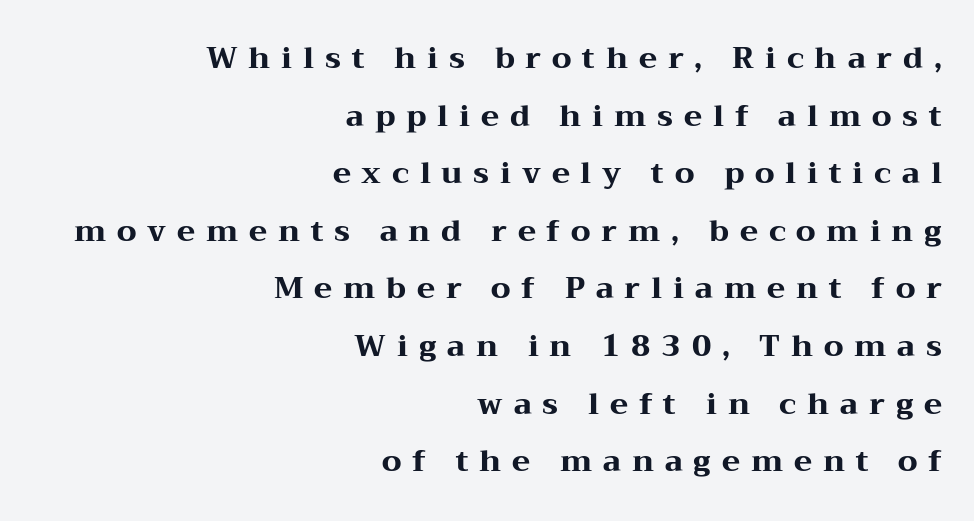
The image shows 30 px heavy, wide serif type, upright; set right-aligned, loose line spacing (1.92x), unusually wide letter spacing (+0.36 em), not underlined; medium stroke contrast and a medium x-height.
